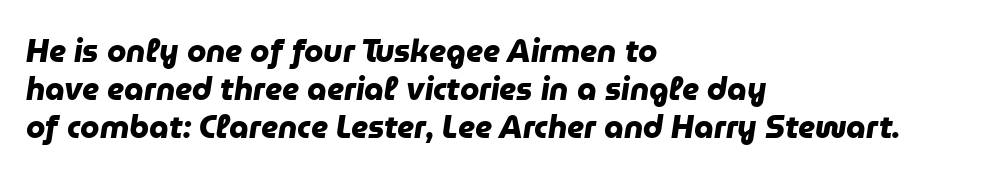
Is this a fixed-width face? No — the glyphs have proportional, varying widths. No extra tracking has been applied to these lines. The passage shown is not underscored anywhere. The lines are quadded left.
